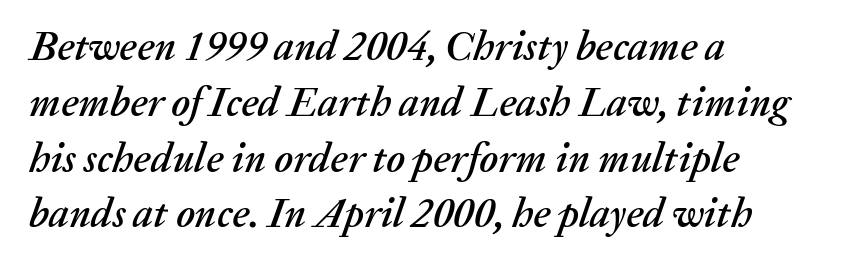
Q: Is the text italic (slanted)? A: Yes, it leans right by about 20 degrees.
Q: Is the text underlined? A: No.
Q: How is the paragraph aligned? A: Left-aligned.
Q: Is the spacing between letters normal or unusually wide? A: Normal.
Q: Is the spacing between lines tight, normal or loose? A: Normal.
Q: Width (condensed, normal, or wide)? A: Normal.
Q: Stroke contrast? A: Medium.
Q: x-height? A: Medium.
Q: Monospaced? A: No.
